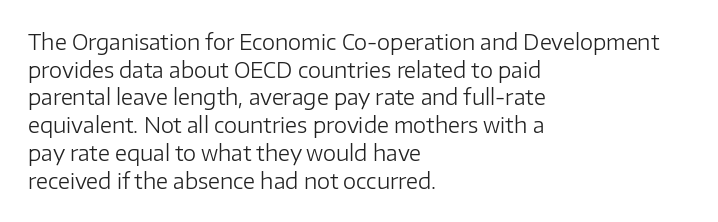
Every stem runs plumb, perpendicular to the baseline. Leftover space on each line is placed entirely after the last word. Check the space under the baseline: it is left empty. This reads as an unemphasized weight, regular at the heaviest. Caption: standard tracking, unaltered.
